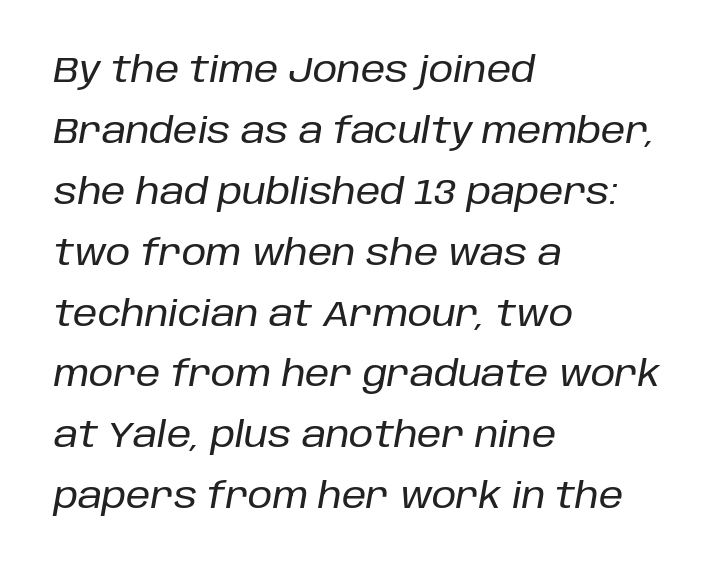
Q: Is the text italic (slanted)? A: Yes, it leans right by about 10 degrees.
Q: Is the text underlined? A: No.
Q: How is the paragraph aligned? A: Left-aligned.
Q: Is the spacing between letters normal or unusually wide? A: Normal.
Q: Width (condensed, normal, or wide)? A: Normal.
Q: Stroke contrast? A: Low.
Q: x-height? A: Large.
Q: Monospaced? A: No.
